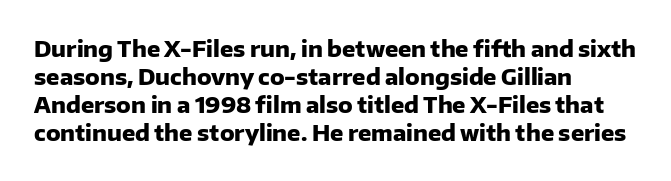
Q: Is the text bold? A: Yes.
Q: Is the text italic (slanted)? A: No, it is upright.
Q: Is the text underlined? A: No.
Q: How is the paragraph aligned? A: Left-aligned.
Q: Is the spacing between letters normal or unusually wide? A: Normal.
Q: Is the spacing between lines tight, normal or loose? A: Normal.
